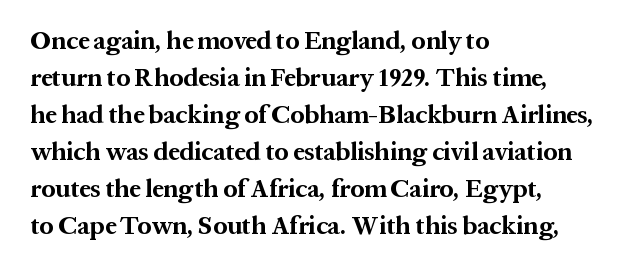
Horizontally, the lines are justified to the leading edge only. These words are printed bold, with thick strokes throughout. These lines sit exactly where default settings would place them. Every character sits straight up, as roman type does. Beneath every word, the page is bare.
